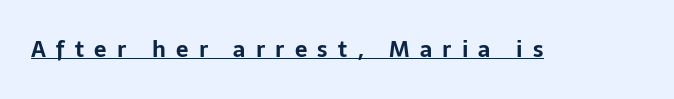
Rendered with straight, roman letterforms. A dark, heavy texture on the line: the type is bold. The typesetter has applied underlining to the passage shown. Short note: letters widely spaced.
